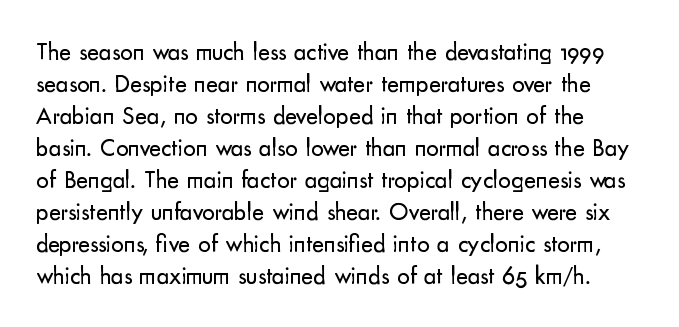
Q: Is the text bold? A: No.
Q: Is the text italic (slanted)? A: No, it is upright.
Q: Is the text underlined? A: No.
Q: Is the spacing between letters normal or unusually wide? A: Normal.
Q: Is the spacing between lines tight, normal or loose? A: Normal.
